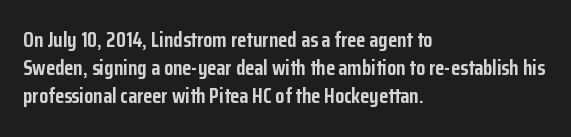
The image shows 21 px bold type, upright; set left-aligned, normal line spacing (1.34x), normal letter spacing, not underlined.
